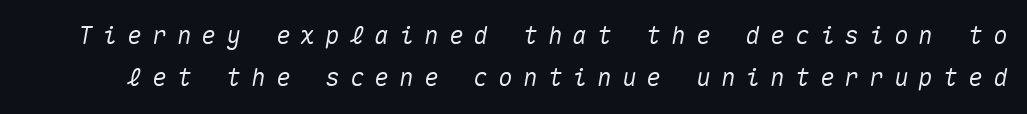
Q: Is the text italic (slanted)? A: Yes, it leans right by about 10 degrees.
Q: Is the text underlined? A: No.
Q: Is the spacing between letters normal or unusually wide? A: Unusually wide.
